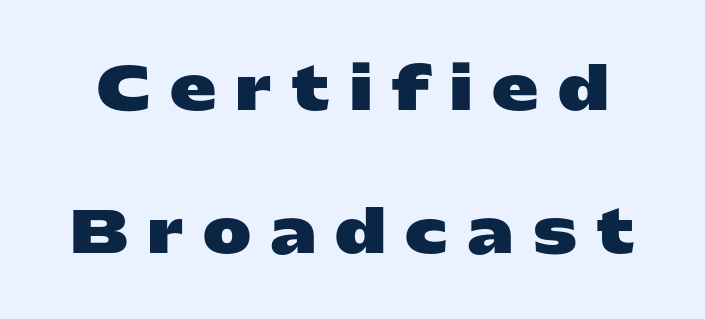
Q: Is the text bold? A: Yes.
Q: Is the text italic (slanted)? A: No, it is upright.
Q: Is the typeface a serif or a sans-serif typeface? A: Sans-serif.
Q: Is the text underlined? A: No.
Q: Is the spacing between letters normal or unusually wide? A: Unusually wide.
Q: Is the spacing between lines tight, normal or loose? A: Loose.
Q: Width (condensed, normal, or wide)? A: Wide.
Q: Stroke contrast? A: Low.
Q: x-height? A: Medium.
Q: Monospaced? A: No.
